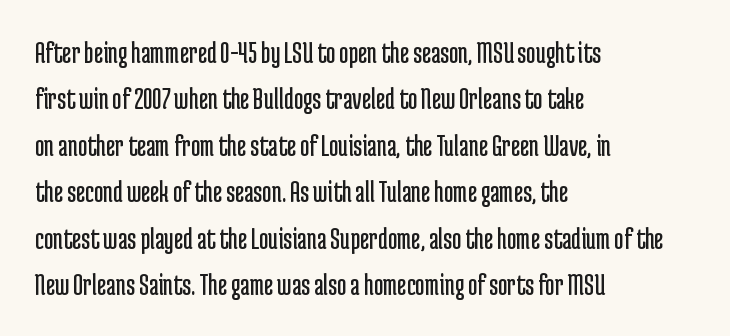
{"serif": "no", "italic": "no", "bold": "no", "weight": "regular", "width": "condensed", "stroke_contrast": "low", "x_height": "medium", "monospaced": "no", "underline": "no", "align": "left", "line_spacing": "normal", "line_spacing_ratio": 1.45, "letter_spacing": "normal", "letter_spacing_em": 0.0, "glyph_px": 32}
